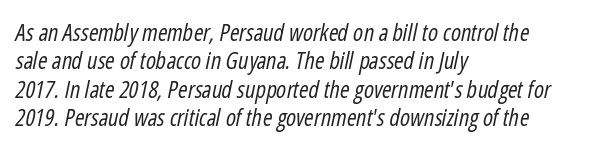
Nobody touched the tracking dial on this one. Ink coverage per letter is moderate at most. The words here are not underlined. Designer's note — italics engaged.
